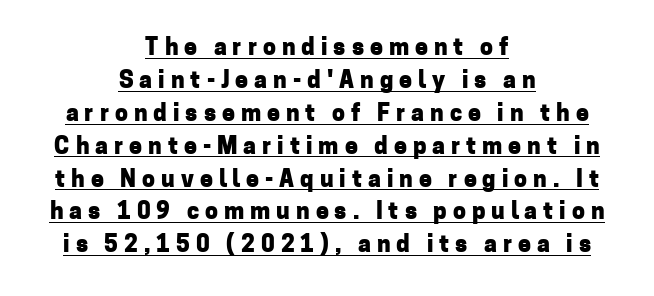
{"italic": "no", "bold": "yes", "underline": "yes", "align": "center", "line_spacing": "normal", "line_spacing_ratio": 1.43, "letter_spacing": "wide", "letter_spacing_em": 0.26, "glyph_px": 23}
